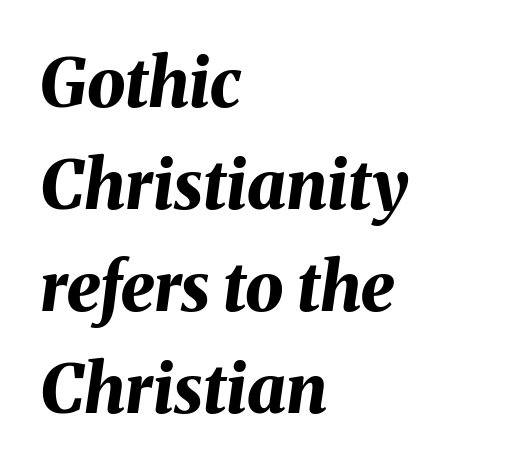
Q: Is the text bold? A: Yes.
Q: Is the text italic (slanted)? A: Yes, it leans right by about 8 degrees.
Q: Is the text underlined? A: No.
Q: How is the paragraph aligned? A: Left-aligned.
Q: Is the spacing between letters normal or unusually wide? A: Normal.
Q: Is the spacing between lines tight, normal or loose? A: Normal.
Q: Width (condensed, normal, or wide)? A: Normal.
Q: Stroke contrast? A: Medium.
Q: x-height? A: Medium.
Q: Monospaced? A: No.
